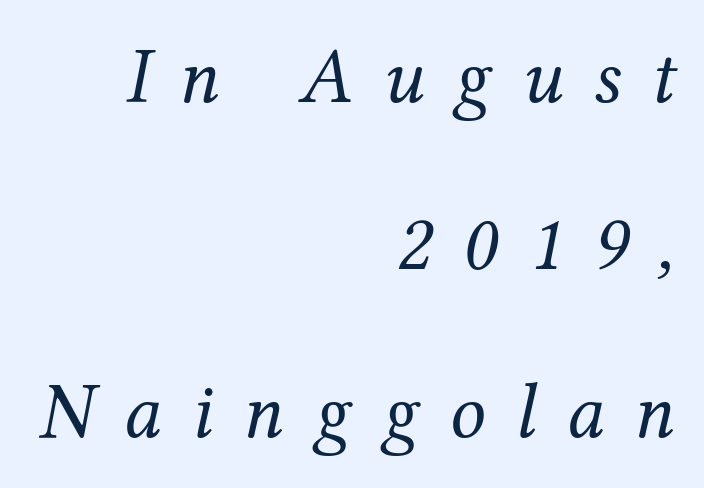
The image shows 79 px regular-weight serif type, italic (leaning right); set right-aligned, loose line spacing (2.12x), unusually wide letter spacing (+0.38 em), not underlined; medium stroke contrast and a medium x-height.
